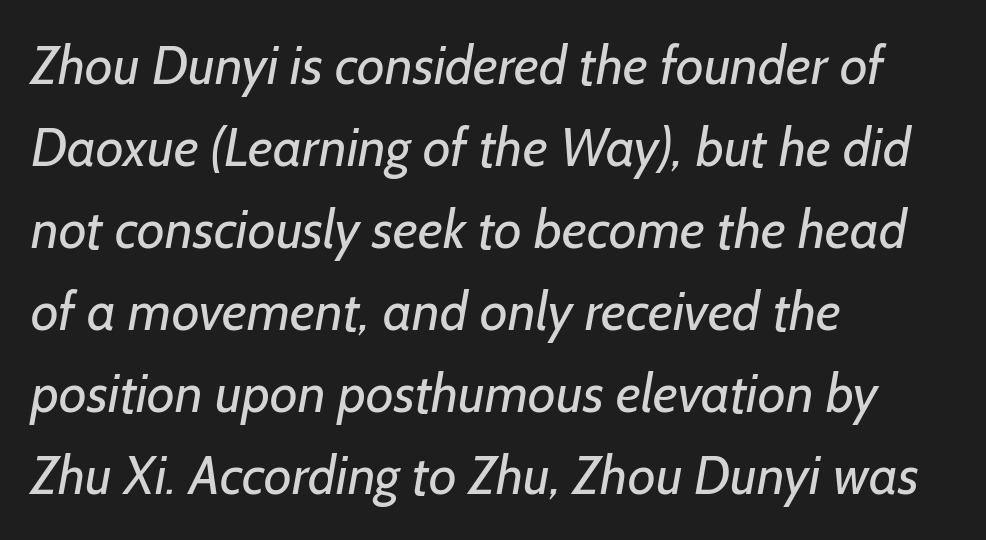
The image shows 54 px regular-weight sans-serif type; set left-aligned, normal line spacing (1.52x), normal letter spacing, not underlined; low stroke contrast and a medium x-height.
